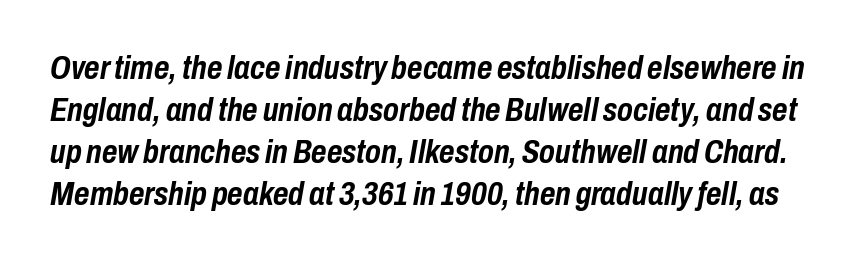
The image shows 33 px semibold, condensed type, italic (leaning right); set normal line spacing (1.27x), normal letter spacing, not underlined; low stroke contrast and a medium x-height.
